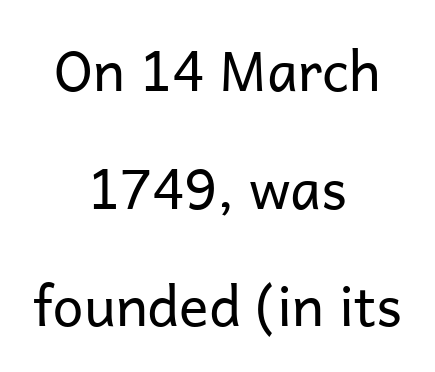
Q: Is the text bold? A: No.
Q: Is the text italic (slanted)? A: No, it is upright.
Q: Is the typeface a serif or a sans-serif typeface? A: Sans-serif.
Q: Is the text underlined? A: No.
Q: How is the paragraph aligned? A: Centered.
Q: Is the spacing between letters normal or unusually wide? A: Normal.
Q: Is the spacing between lines tight, normal or loose? A: Loose.
Q: Width (condensed, normal, or wide)? A: Normal.
Q: Stroke contrast? A: Low.
Q: x-height? A: Medium.
Q: Monospaced? A: No.
